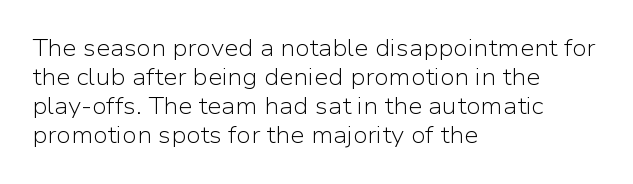
A typesetter would call this zero additional tracking. If you drew a line through each stem, it would be perfectly vertical. This block has exactly the height ordinary leading produces. Teacher's note: observe the even left margin — that is flush-left alignment. The area under the type is left untouched. This is not heavy type; no bold has been used.
